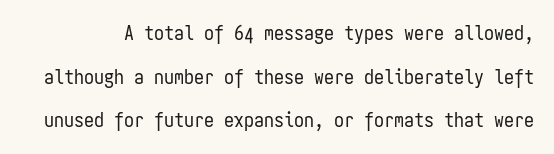
Q: Is the text bold? A: No.
Q: Is the text italic (slanted)? A: No, it is upright.
Q: Is the text underlined? A: No.
Q: Is the spacing between letters normal or unusually wide? A: Normal.
Q: Is the spacing between lines tight, normal or loose? A: Loose.
